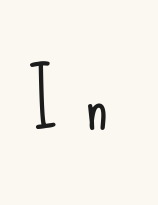
Q: Is the text bold? A: No.
Q: Is the text italic (slanted)? A: No, it is upright.
Q: Is the typeface a serif or a sans-serif typeface? A: Sans-serif.
Q: Is the text underlined? A: No.
Q: Is the spacing between letters normal or unusually wide? A: Unusually wide.
Q: Width (condensed, normal, or wide)? A: Condensed.
Q: Stroke contrast? A: Low.
Q: x-height? A: Small.
Q: Monospaced? A: No.
